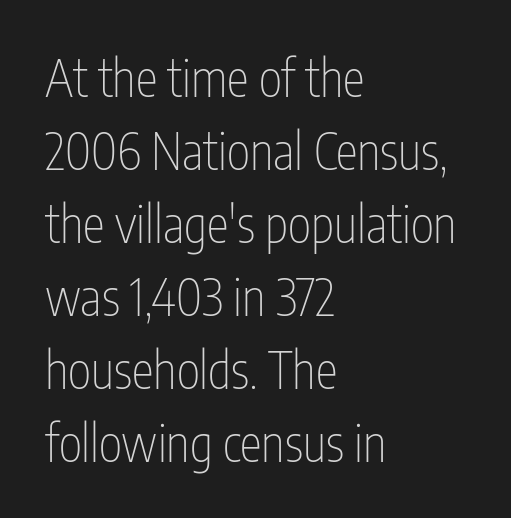
Q: Is the text bold? A: No.
Q: Is the text italic (slanted)? A: No, it is upright.
Q: Is the typeface a serif or a sans-serif typeface? A: Sans-serif.
Q: Is the text underlined? A: No.
Q: How is the paragraph aligned? A: Left-aligned.
Q: Is the spacing between letters normal or unusually wide? A: Normal.
Q: Is the spacing between lines tight, normal or loose? A: Normal.
Q: Width (condensed, normal, or wide)? A: Condensed.
Q: Stroke contrast? A: Low.
Q: x-height? A: Medium.
Q: Monospaced? A: No.
